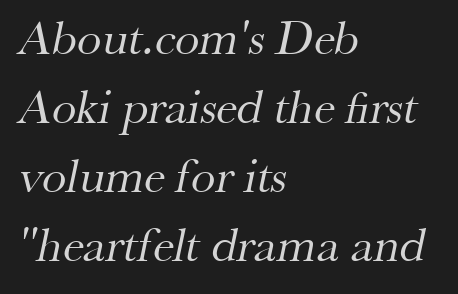
{"serif": "yes", "bold": "no", "weight": "regular", "width": "normal", "stroke_contrast": "medium", "x_height": "small", "monospaced": "no", "underline": "no", "align": "left", "line_spacing": "normal", "line_spacing_ratio": 1.41, "letter_spacing": "normal", "letter_spacing_em": 0.0, "glyph_px": 49}
